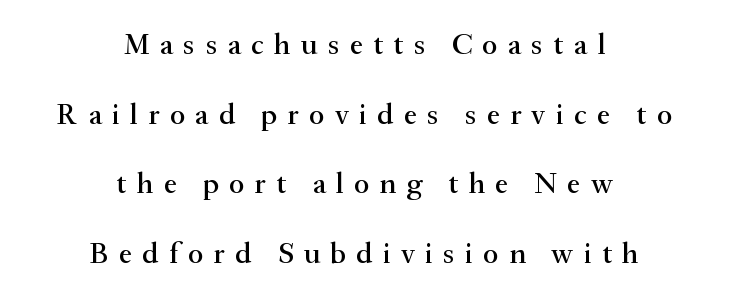
The image shows 30 px serif type, upright; set centered, loose line spacing (2.32x), unusually wide letter spacing (+0.34 em), not underlined; medium stroke contrast and a small x-height.
